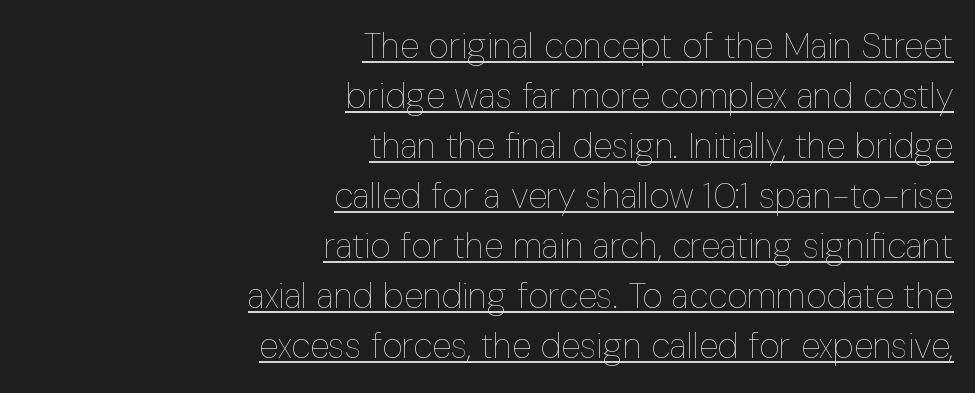
Q: Is the text bold? A: No.
Q: Is the text italic (slanted)? A: No, it is upright.
Q: Is the text underlined? A: Yes.
Q: How is the paragraph aligned? A: Right-aligned.
Q: Is the spacing between letters normal or unusually wide? A: Normal.
Q: Is the spacing between lines tight, normal or loose? A: Normal.
Q: Width (condensed, normal, or wide)? A: Condensed.
Q: Stroke contrast? A: Low.
Q: x-height? A: Medium.
Q: Monospaced? A: No.
